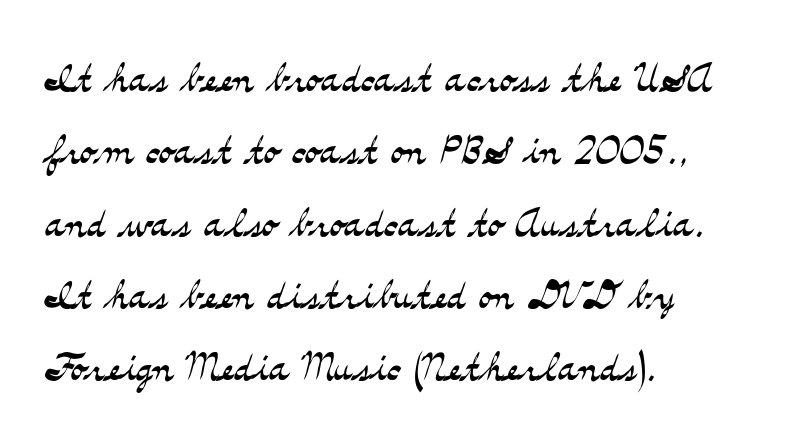
The lines sit at an ordinary, default distance from one another. Underline: absent. Serifs: yes, visible at the terminals of the letterforms.
